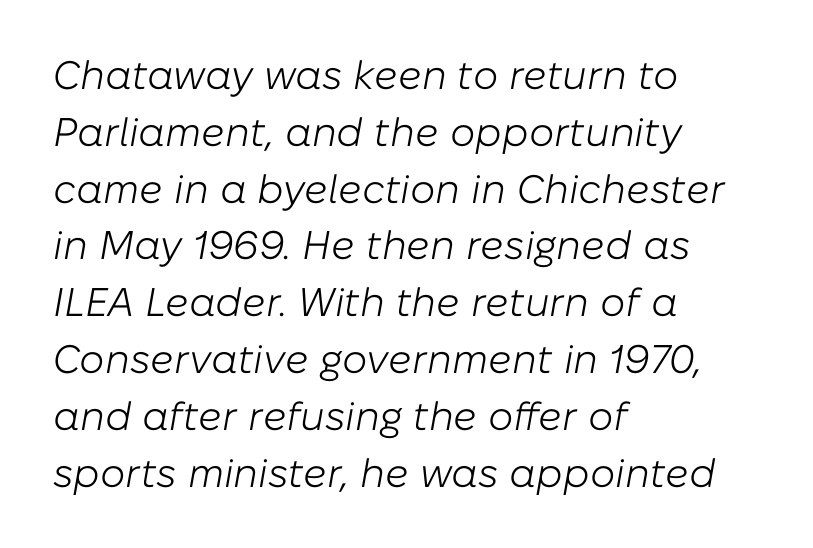
The image shows 40 px light type, italic (leaning right); set left-aligned, normal line spacing (1.42x), normal letter spacing, not underlined; low stroke contrast and a medium x-height.
